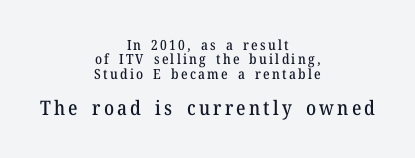
Q: Is the text italic (slanted)? A: No, it is upright.
Q: Is the text underlined? A: No.
Q: How is the paragraph aligned? A: Centered.
Q: Is the spacing between lines tight, normal or loose? A: Tight.
Q: Which block of text is set in a larger size, the first (top) or the second (bottom)? A: The second (bottom) one.
